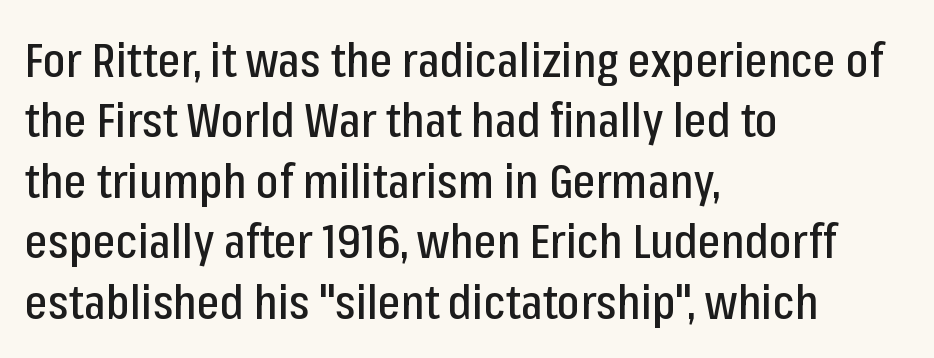
{"serif": "no", "italic": "no", "width": "condensed", "stroke_contrast": "low", "x_height": "medium", "monospaced": "no", "underline": "no", "align": "left", "line_spacing": "normal", "line_spacing_ratio": 1.26, "letter_spacing": "normal", "letter_spacing_em": 0.0, "glyph_px": 48}
